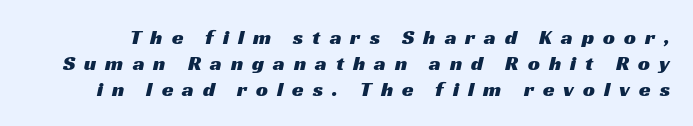
The line-height multiplier appears to be the usual default. Each word looks stretched out because of the extra space between its letters. Type without underlining.
